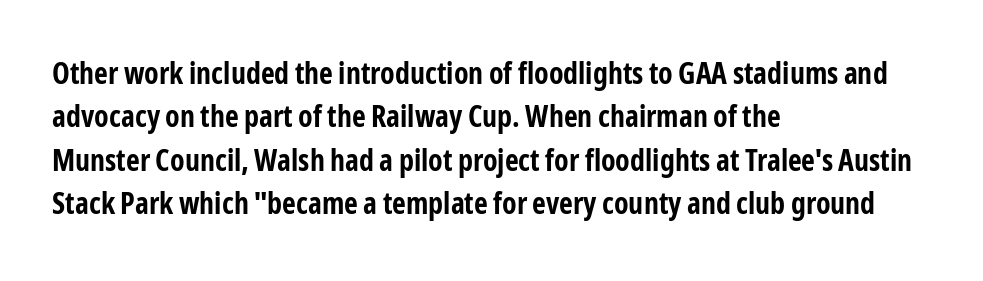
Q: Is the text bold? A: Yes.
Q: Is the text italic (slanted)? A: No, it is upright.
Q: Is the typeface a serif or a sans-serif typeface? A: Sans-serif.
Q: Is the text underlined? A: No.
Q: How is the paragraph aligned? A: Left-aligned.
Q: Is the spacing between letters normal or unusually wide? A: Normal.
Q: Is the spacing between lines tight, normal or loose? A: Normal.
Q: Width (condensed, normal, or wide)? A: Condensed.
Q: Stroke contrast? A: Low.
Q: x-height? A: Medium.
Q: Monospaced? A: No.
